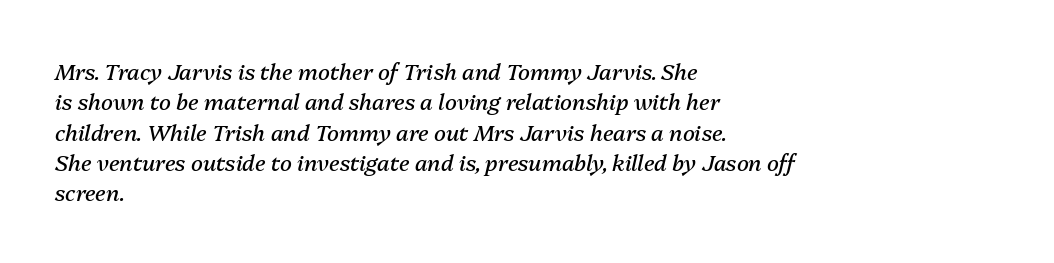
{"italic": "yes", "lean": "right", "slant_degrees": 13, "bold": "no", "underline": "no", "align": "left", "line_spacing": "normal", "line_spacing_ratio": 1.38, "letter_spacing": "normal", "letter_spacing_em": 0.0, "glyph_px": 22}
